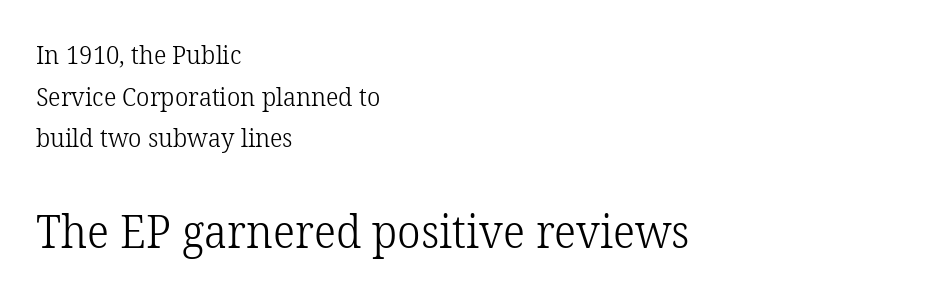
To sum up the face: it has serifs. A bare baseline throughout the passage. Weight: regular or lighter. Size contrast runs from small at the top to large at the bottom. The rendering keeps characters at their native spacing. The type sits square on the baseline with zero lean.
